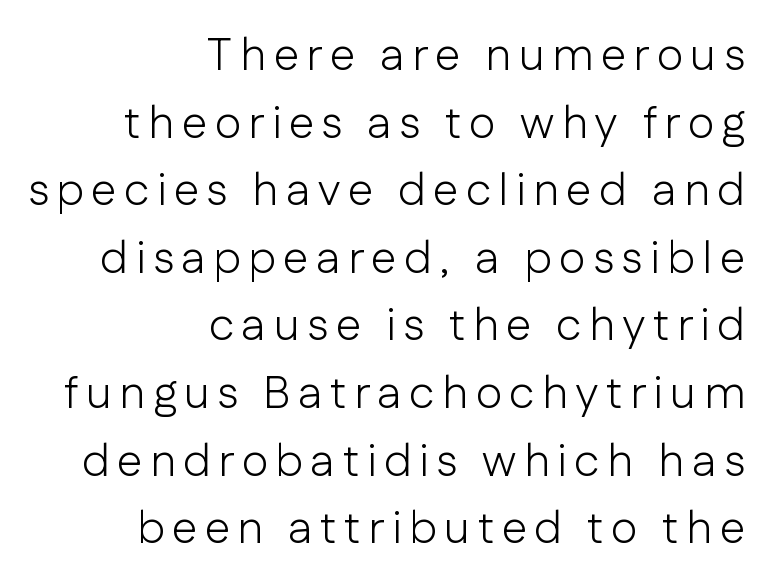
{"serif": "no", "italic": "no", "bold": "no", "weight": "light", "width": "normal", "stroke_contrast": "low", "x_height": "medium", "monospaced": "no", "underline": "no", "align": "right", "line_spacing": "normal", "line_spacing_ratio": 1.47, "glyph_px": 46}
